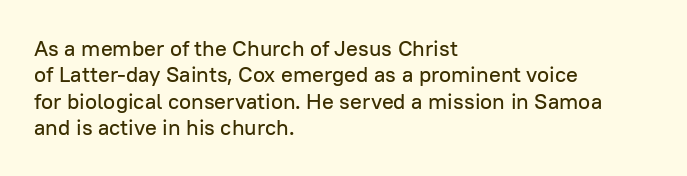
Q: Is the text italic (slanted)? A: No, it is upright.
Q: Is the text underlined? A: No.
Q: How is the paragraph aligned? A: Left-aligned.
Q: Is the spacing between letters normal or unusually wide? A: Normal.
